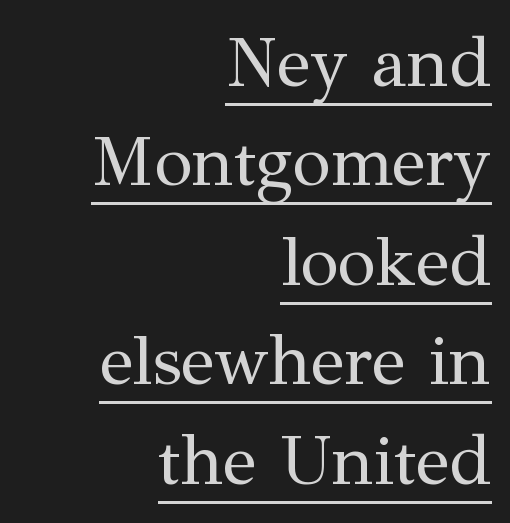
{"serif": "yes", "italic": "no", "bold": "no", "weight": "regular", "width": "normal", "stroke_contrast": "medium", "x_height": "medium", "monospaced": "no", "underline": "yes", "align": "right", "line_spacing": "normal", "line_spacing_ratio": 1.42, "letter_spacing": "normal", "letter_spacing_em": 0.0, "glyph_px": 70}
